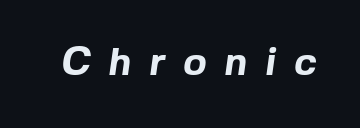
The passage shown is not underscored anywhere. These lines carry a lot of weight — the face is fully bold. Varying glyph widths throughout — classic text-font behaviour. The tracking reads as deliberately expanded to a designer's eye.
